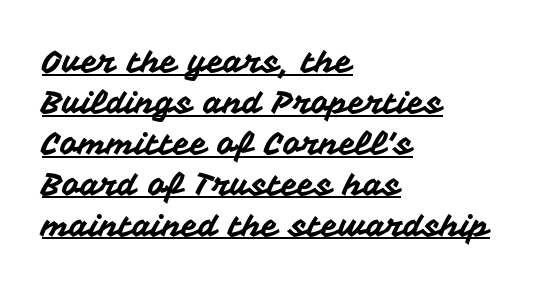
Q: Is the text italic (slanted)? A: Yes.
Q: Is the typeface a serif or a sans-serif typeface? A: Sans-serif.
Q: Is the text underlined? A: Yes.
Q: How is the paragraph aligned? A: Left-aligned.
Q: Is the spacing between letters normal or unusually wide? A: Normal.
Q: Is the spacing between lines tight, normal or loose? A: Normal.
Q: Width (condensed, normal, or wide)? A: Normal.
Q: Stroke contrast? A: Medium.
Q: x-height? A: Medium.
Q: Monospaced? A: No.
